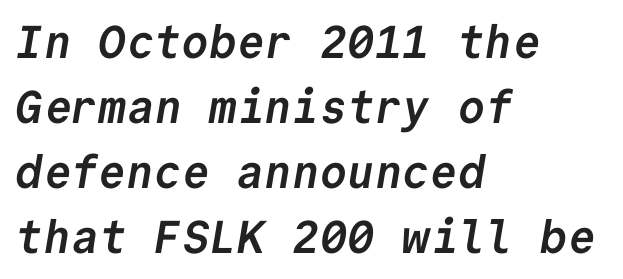
{"serif": "no", "bold": "yes", "weight": "semibold", "width": "normal", "stroke_contrast": "low", "x_height": "medium", "monospaced": "yes", "underline": "no", "align": "left", "line_spacing": "normal", "line_spacing_ratio": 1.41, "letter_spacing": "normal", "letter_spacing_em": 0.0, "glyph_px": 46}
